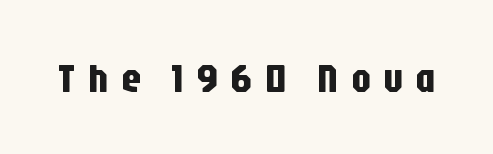
{"serif": "no", "italic": "no", "width": "condensed", "stroke_contrast": "low", "x_height": "large", "monospaced": "no", "underline": "no", "letter_spacing": "wide", "letter_spacing_em": 0.3, "glyph_px": 40}
